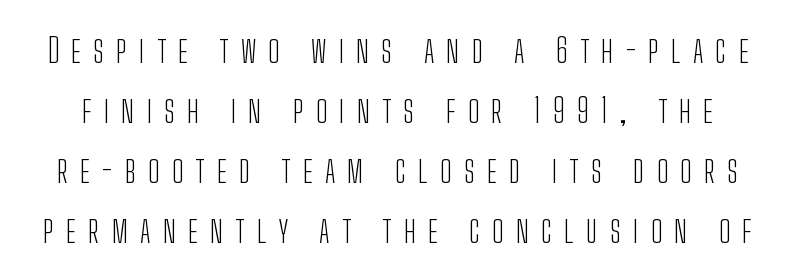
Q: Is the text bold? A: No.
Q: Is the text italic (slanted)? A: No, it is upright.
Q: Is the typeface a serif or a sans-serif typeface? A: Sans-serif.
Q: Is the text underlined? A: No.
Q: Is the spacing between letters normal or unusually wide? A: Unusually wide.
Q: Width (condensed, normal, or wide)? A: Condensed.
Q: Stroke contrast? A: Low.
Q: x-height? A: Medium.
Q: Monospaced? A: No.
